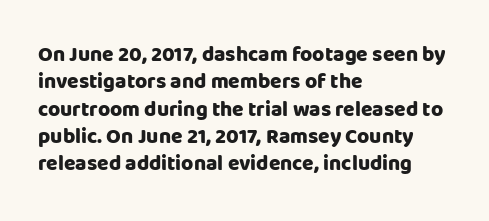
{"italic": "no", "bold": "yes", "underline": "no", "align": "left", "line_spacing": "normal", "line_spacing_ratio": 1.3, "letter_spacing": "normal", "letter_spacing_em": 0.0, "glyph_px": 21}
